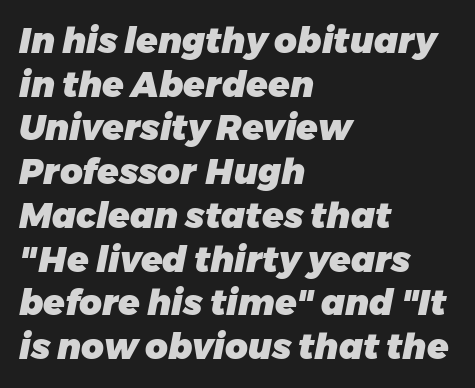
Q: Is the text bold? A: Yes.
Q: Is the text italic (slanted)? A: Yes, it leans right by about 11 degrees.
Q: Is the text underlined? A: No.
Q: How is the paragraph aligned? A: Left-aligned.
Q: Is the spacing between letters normal or unusually wide? A: Normal.
Q: Is the spacing between lines tight, normal or loose? A: Normal.
Q: Width (condensed, normal, or wide)? A: Normal.
Q: Stroke contrast? A: Low.
Q: x-height? A: Medium.
Q: Monospaced? A: No.
